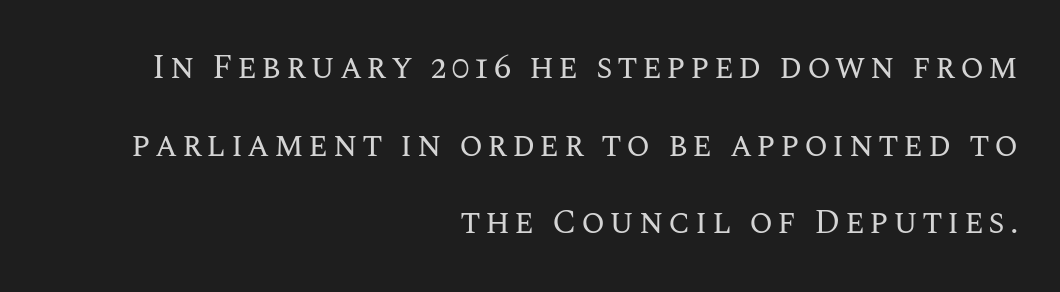
These lines were composed using upright roman letters. Vertically, the passage feels expansive, rows floating well apart. Do the characters align in a grid? No, the font is proportional. The space directly below the letters is spotless.
